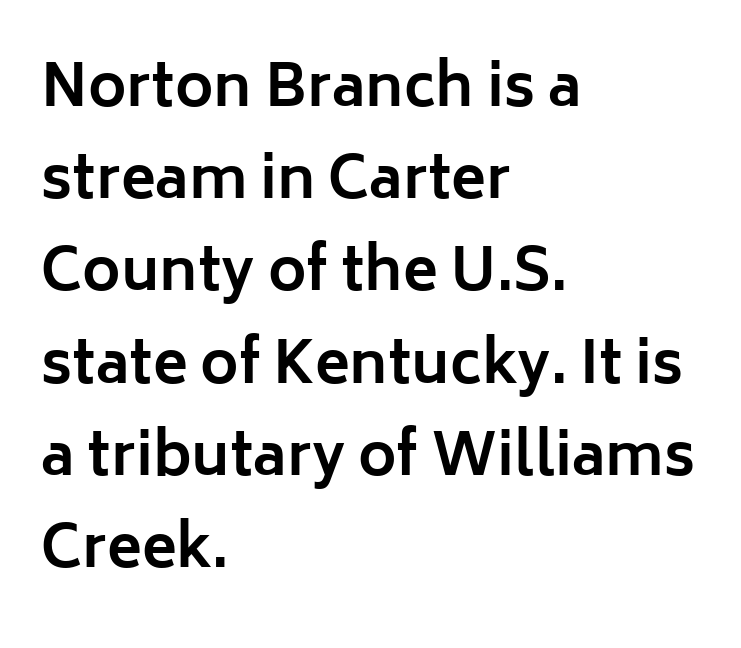
Is this a fixed-width face? No — the glyphs have proportional, varying widths. Short note: letters normally spaced. The passage shown is typeset with a sans-serif family. Designer's note — italics off, roman on. Reading down the block, your eye returns to a fixed left position each line. Type without underlining.
